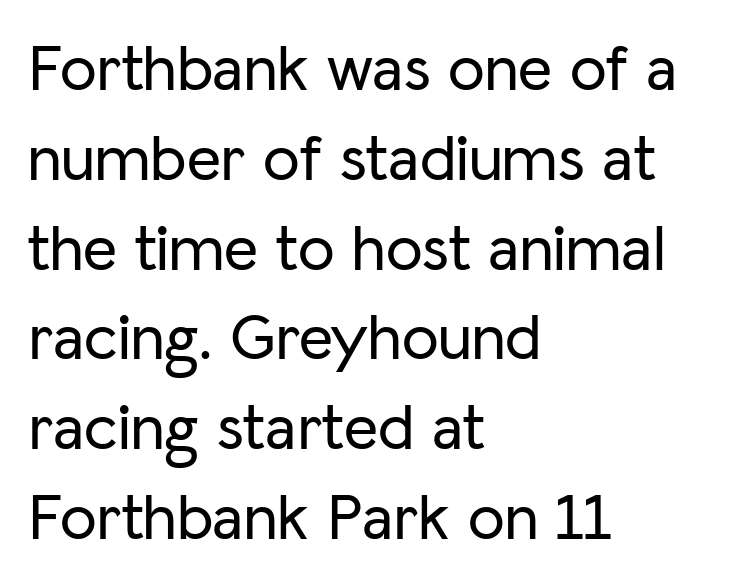
The image shows 66 px sans-serif type, upright; set left-aligned, normal line spacing (1.36x), normal letter spacing, not underlined; low stroke contrast and a medium x-height.
